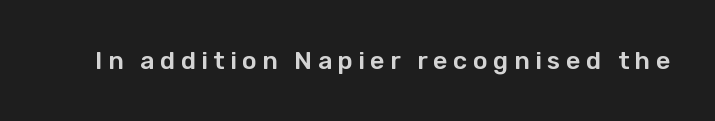
Q: Is the text italic (slanted)? A: No, it is upright.
Q: Is the text underlined? A: No.
Q: Is the spacing between letters normal or unusually wide? A: Unusually wide.
